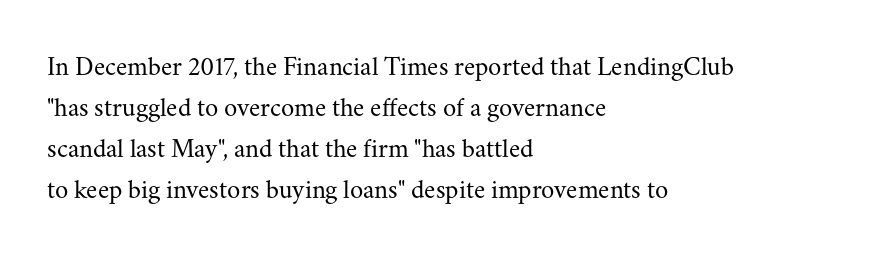
Q: Is the text bold? A: No.
Q: Is the text italic (slanted)? A: No, it is upright.
Q: Is the text underlined? A: No.
Q: How is the paragraph aligned? A: Left-aligned.
Q: Is the spacing between letters normal or unusually wide? A: Normal.
Q: Is the spacing between lines tight, normal or loose? A: Normal.
